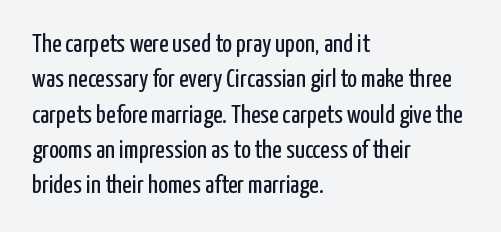
{"italic": "no", "bold": "no", "underline": "no", "align": "left", "line_spacing": "normal", "line_spacing_ratio": 1.36, "letter_spacing": "normal", "letter_spacing_em": 0.0, "glyph_px": 26}
